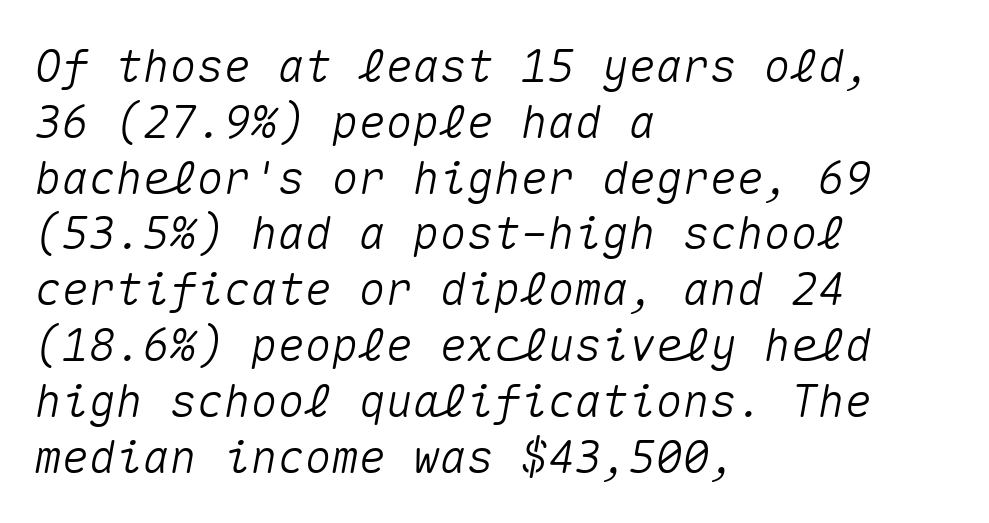
The image shows 45 px text type, italic (leaning right), monospaced; set left-aligned, line spacing 1.24x, normal letter spacing, not underlined; medium stroke contrast and a medium x-height.
